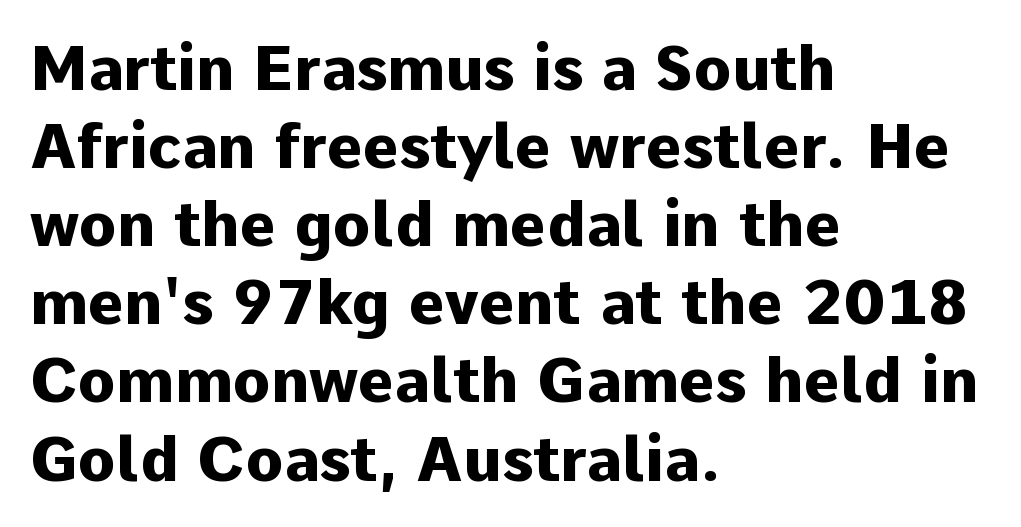
Q: Is the text bold? A: Yes.
Q: Is the text italic (slanted)? A: No, it is upright.
Q: Is the typeface a serif or a sans-serif typeface? A: Sans-serif.
Q: Is the text underlined? A: No.
Q: How is the paragraph aligned? A: Left-aligned.
Q: Is the spacing between letters normal or unusually wide? A: Normal.
Q: Is the spacing between lines tight, normal or loose? A: Normal.
Q: Width (condensed, normal, or wide)? A: Normal.
Q: Stroke contrast? A: Low.
Q: x-height? A: Medium.
Q: Monospaced? A: No.
